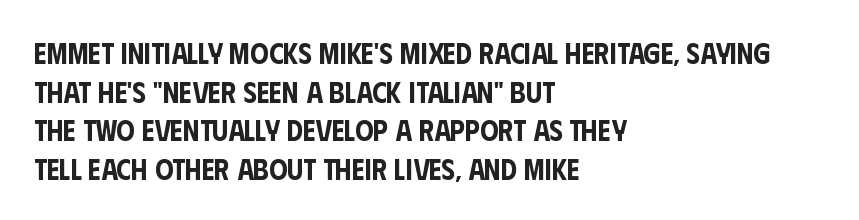
Q: Is the text italic (slanted)? A: No, it is upright.
Q: Is the typeface a serif or a sans-serif typeface? A: Sans-serif.
Q: Is the text underlined? A: No.
Q: How is the paragraph aligned? A: Left-aligned.
Q: Is the spacing between letters normal or unusually wide? A: Normal.
Q: Is the spacing between lines tight, normal or loose? A: Normal.
Q: Width (condensed, normal, or wide)? A: Condensed.
Q: Stroke contrast? A: Low.
Q: x-height? A: Large.
Q: Monospaced? A: No.
